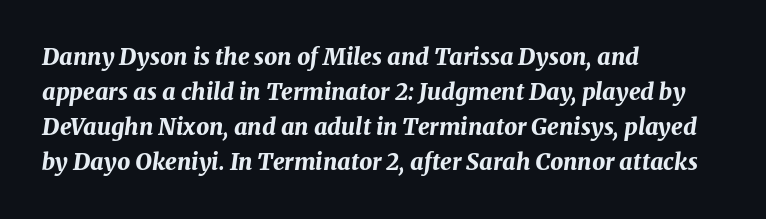
Q: Is the text bold? A: Yes.
Q: Is the text italic (slanted)? A: Yes, it leans right by about 8 degrees.
Q: Is the text underlined? A: No.
Q: How is the paragraph aligned? A: Left-aligned.
Q: Is the spacing between letters normal or unusually wide? A: Normal.
Q: Is the spacing between lines tight, normal or loose? A: Normal.
